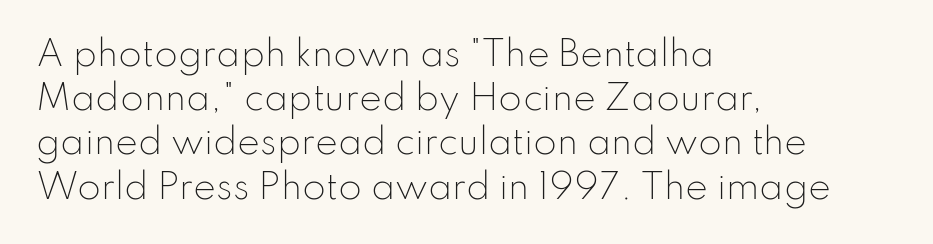
Q: Is the text bold? A: No.
Q: Is the text italic (slanted)? A: No, it is upright.
Q: Is the typeface a serif or a sans-serif typeface? A: Sans-serif.
Q: Is the text underlined? A: No.
Q: How is the paragraph aligned? A: Left-aligned.
Q: Is the spacing between letters normal or unusually wide? A: Normal.
Q: Is the spacing between lines tight, normal or loose? A: Normal.
Q: Width (condensed, normal, or wide)? A: Normal.
Q: Stroke contrast? A: Low.
Q: x-height? A: Small.
Q: Monospaced? A: No.
